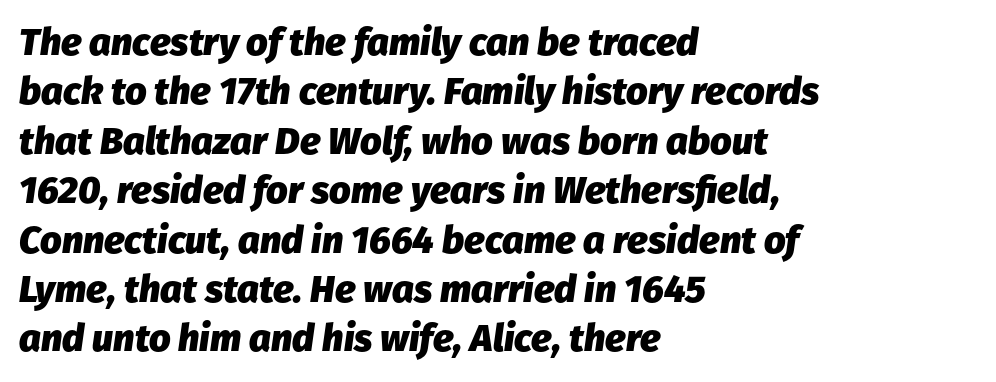
Q: Is the text bold? A: Yes.
Q: Is the text italic (slanted)? A: Yes, it leans right by about 8 degrees.
Q: Is the text underlined? A: No.
Q: How is the paragraph aligned? A: Left-aligned.
Q: Is the spacing between letters normal or unusually wide? A: Normal.
Q: Is the spacing between lines tight, normal or loose? A: Normal.
Q: Width (condensed, normal, or wide)? A: Normal.
Q: Stroke contrast? A: Low.
Q: x-height? A: Medium.
Q: Monospaced? A: No.
